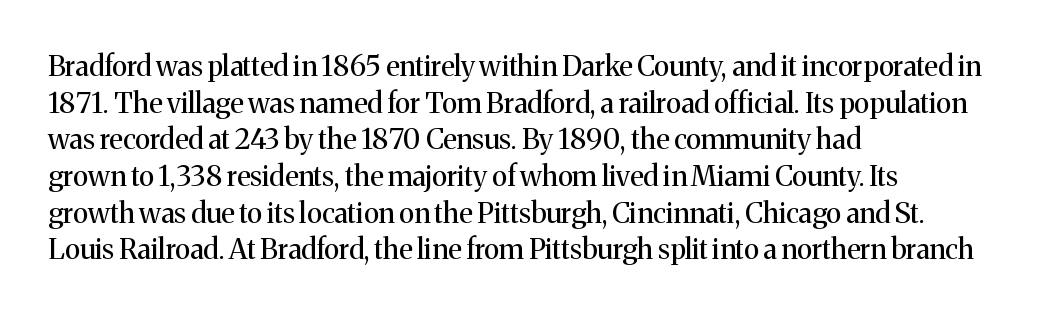
Is there any slant? The stems are plumb. These lines stack with their left ends in a neat column. The string is rendered with underlining switched off. Tracking here is standard; glyphs follow each other at the usual distance. Vertical stems look standard width or narrower in stroke.
